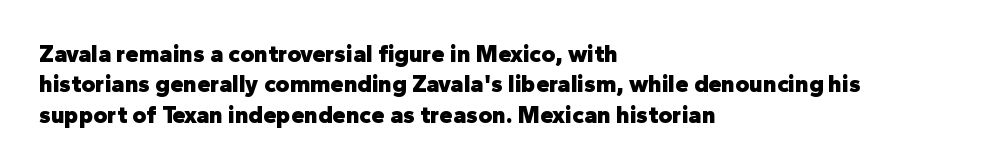
{"italic": "no", "bold": "yes", "underline": "no", "align": "left", "line_spacing": "normal", "line_spacing_ratio": 1.27, "letter_spacing": "normal", "letter_spacing_em": 0.0, "glyph_px": 24}
